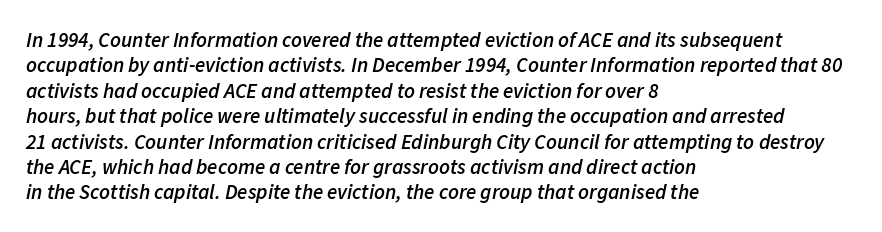
Q: Is the text bold? A: Semi-bold.
Q: Is the text italic (slanted)? A: Yes, it leans right by about 11 degrees.
Q: Is the text underlined? A: No.
Q: How is the paragraph aligned? A: Left-aligned.
Q: Is the spacing between letters normal or unusually wide? A: Normal.
